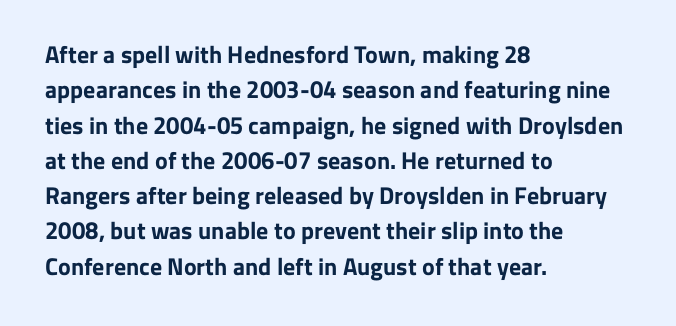
{"italic": "no", "bold": "yes", "underline": "no", "align": "left", "line_spacing": "normal", "line_spacing_ratio": 1.47, "letter_spacing": "normal", "letter_spacing_em": 0.0, "glyph_px": 24}
